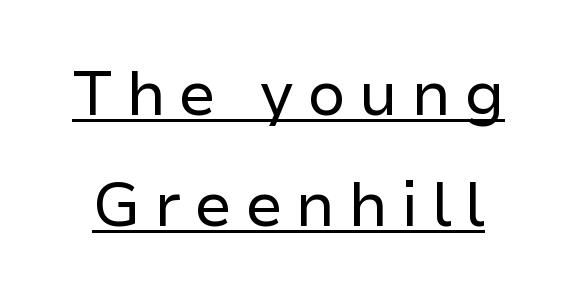
{"serif": "no", "italic": "no", "bold": "no", "weight": "regular", "width": "normal", "stroke_contrast": "low", "x_height": "medium", "monospaced": "no", "underline": "yes", "line_spacing_ratio": 1.79, "letter_spacing": "wide", "letter_spacing_em": 0.2, "glyph_px": 62}
